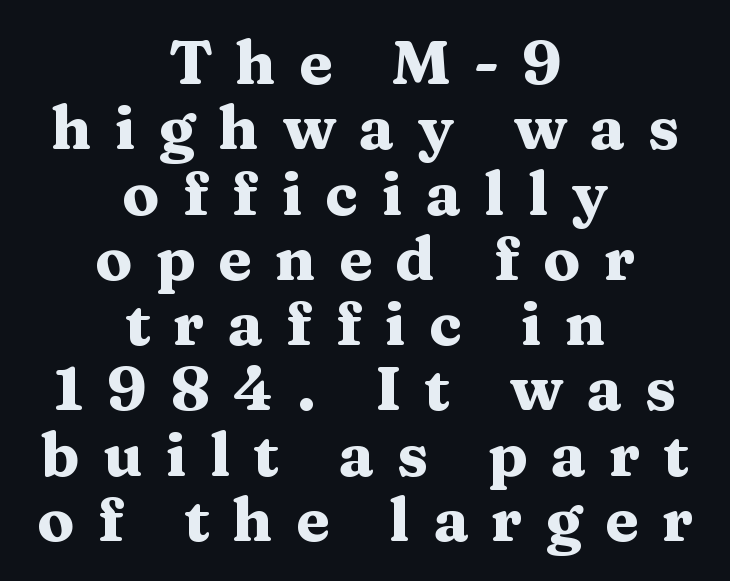
Q: Is the text bold? A: Yes.
Q: Is the text italic (slanted)? A: No, it is upright.
Q: Is the typeface a serif or a sans-serif typeface? A: Serif.
Q: Is the text underlined? A: No.
Q: How is the paragraph aligned? A: Centered.
Q: Is the spacing between letters normal or unusually wide? A: Unusually wide.
Q: Is the spacing between lines tight, normal or loose? A: Tight.
Q: Width (condensed, normal, or wide)? A: Wide.
Q: Stroke contrast? A: Medium.
Q: x-height? A: Medium.
Q: Monospaced? A: No.
